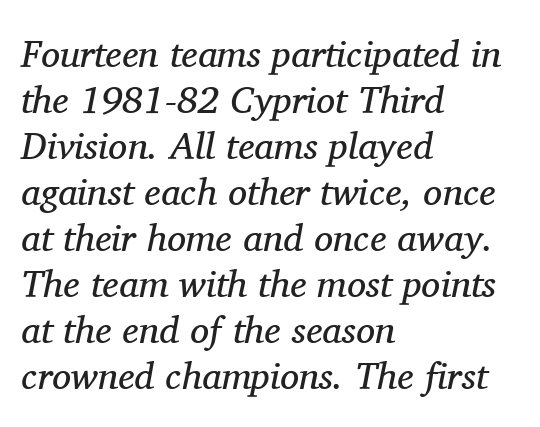
{"serif": "yes", "italic": "yes", "lean": "right", "slant_degrees": 11, "bold": "no", "weight": "regular", "width": "normal", "stroke_contrast": "medium", "x_height": "medium", "monospaced": "no", "underline": "no", "align": "left", "line_spacing_ratio": 1.21, "letter_spacing": "normal", "letter_spacing_em": 0.0, "glyph_px": 38}
